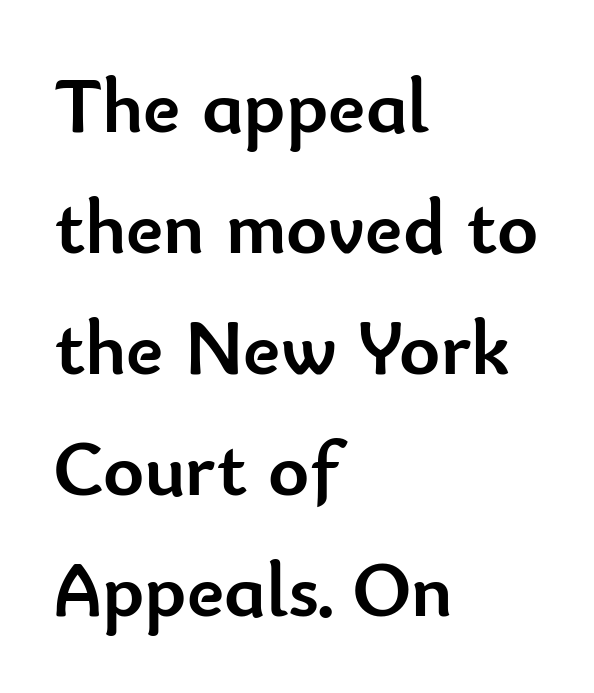
A clean baseline with only descenders dipping below it. The lines sit at an ordinary, default distance from one another. Posture: upright roman. A typesetter would call this proportional, since set widths differ per character.
